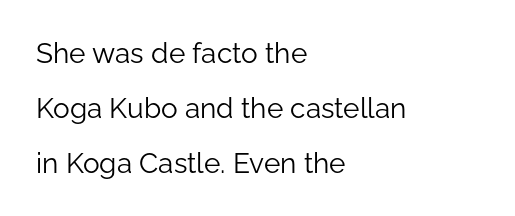
{"serif": "no", "italic": "no", "bold": "no", "weight": "light", "width": "normal", "stroke_contrast": "low", "x_height": "medium", "monospaced": "no", "underline": "no", "align": "left", "line_spacing": "loose", "line_spacing_ratio": 1.96, "letter_spacing": "normal", "letter_spacing_em": 0.0, "glyph_px": 28}
